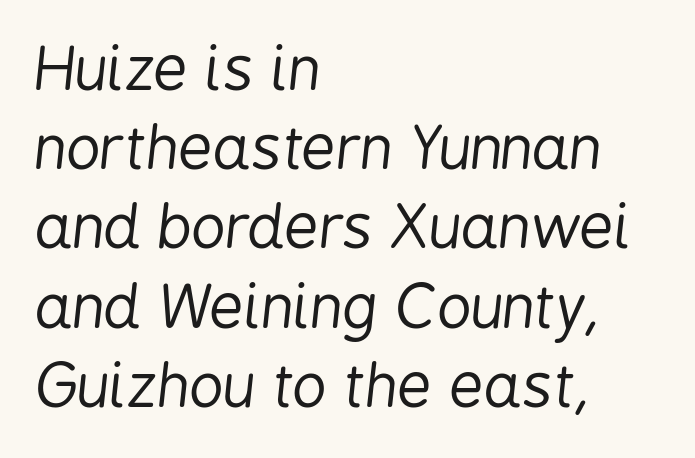
These lines are rendered in a variable-pitch font. Where is the straight margin? On the left. Vertical spacing — default. Emphasis-style slanted type is in use.
